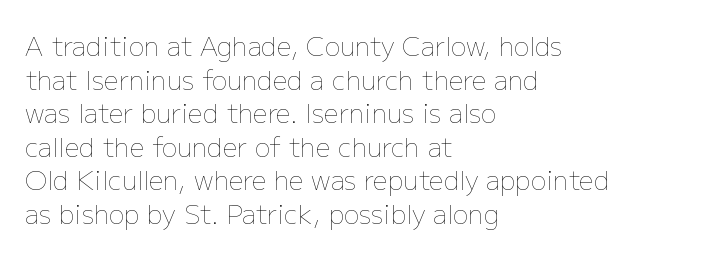
Interline gaps are of average width in this sample. In terms of posture, this sample is upright. Teacher's note: observe the even left margin — that is flush-left alignment. The cut favours lightness, reaching ordinary text weight at its darkest.
